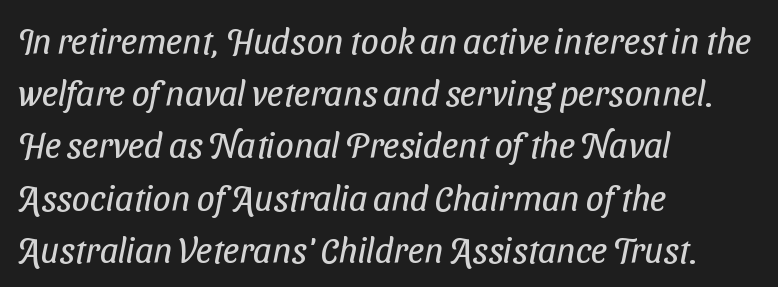
Q: Is the text bold? A: No.
Q: Is the typeface a serif or a sans-serif typeface? A: Sans-serif.
Q: Is the text underlined? A: No.
Q: How is the paragraph aligned? A: Left-aligned.
Q: Is the spacing between letters normal or unusually wide? A: Normal.
Q: Is the spacing between lines tight, normal or loose? A: Normal.
Q: Width (condensed, normal, or wide)? A: Condensed.
Q: Stroke contrast? A: Low.
Q: x-height? A: Medium.
Q: Monospaced? A: No.
